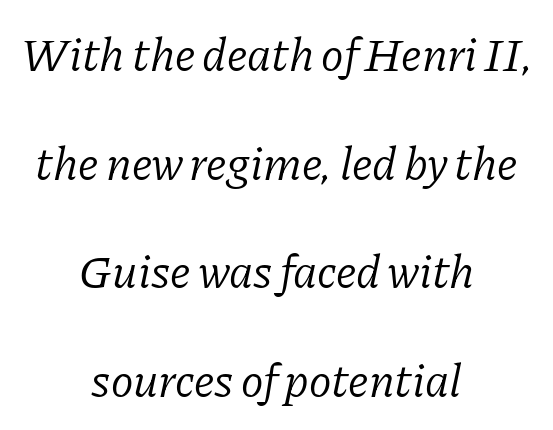
{"serif": "yes", "italic": "yes", "lean": "right", "slant_degrees": 11, "bold": "no", "weight": "light", "width": "normal", "stroke_contrast": "low", "x_height": "medium", "monospaced": "no", "underline": "no", "align": "center", "line_spacing": "loose", "line_spacing_ratio": 2.31, "letter_spacing": "normal", "letter_spacing_em": 0.0, "glyph_px": 47}
